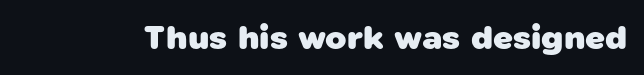
The image shows 35 px heavy sans-serif type; set normal letter spacing, not underlined; low stroke contrast and a medium x-height.
